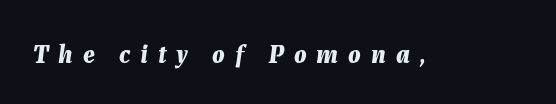
Q: Is the text bold? A: Yes.
Q: Is the text italic (slanted)? A: Yes, it leans right by about 7 degrees.
Q: Is the text underlined? A: No.
Q: Is the spacing between letters normal or unusually wide? A: Unusually wide.
